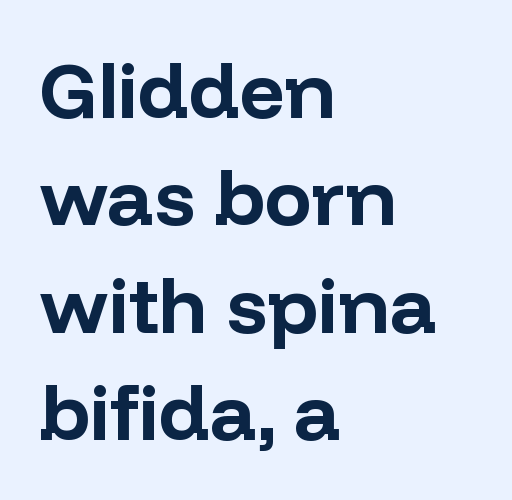
If you measured baseline to baseline, you'd find a middling distance. Rule under the text: the space is simply empty. These lines were composed using upright roman letters. The setting favours the left margin, as ordinary paragraphs usually do. Looks like regular typesetting: each glyph gets only the width it needs.
